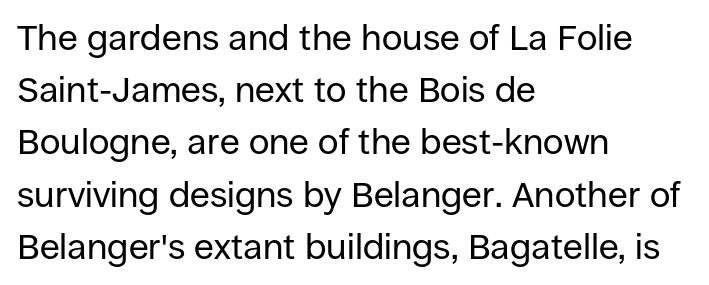
The image shows 36 px regular-weight sans-serif type, upright; set left-aligned, normal line spacing (1.45x), normal letter spacing, not underlined; low stroke contrast and a large x-height.
